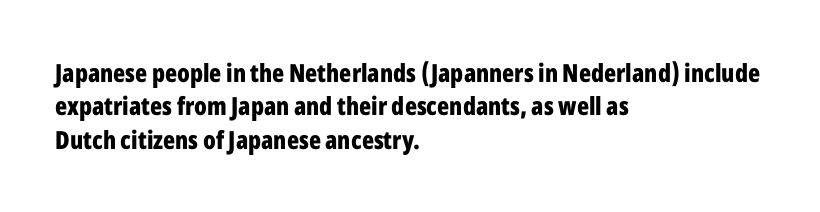
The image shows 25 px bold type, upright; set left-aligned, normal line spacing (1.34x), normal letter spacing, not underlined.
